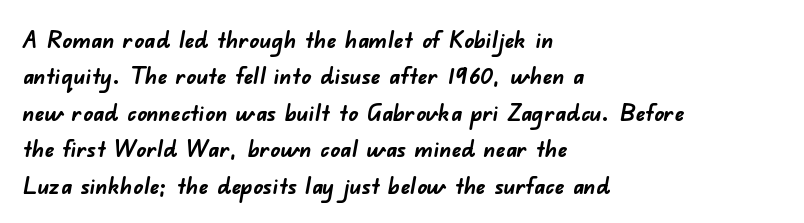
Compared with typical paragraphs, the rows here are spaced about the same. Any mark beneath the type? The region is blank. There is no visible air inserted between adjacent glyphs. Typesetter's note: full bold, strokes at maximum text heaviness. Reading down the block, your eye returns to a fixed left position each line.
